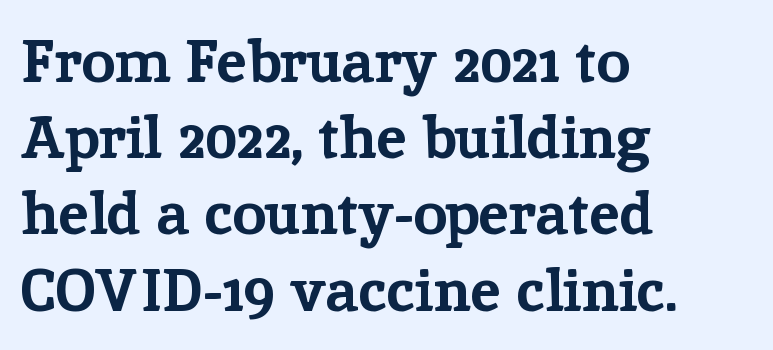
Compared with typical body copy, the letter spacing here is the same. Unmarked baselines from the first word to the last. The font family rendered here belongs to the serif group. Heavy, bold letterforms. Italic? Not at all — the glyphs are vertical. Proportional: the letters do not fall into vertical columns.
